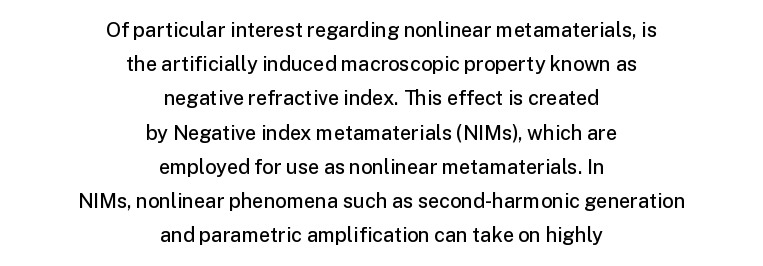
{"italic": "no", "bold": "semi", "underline": "no", "align": "center", "line_spacing_ratio": 1.71, "letter_spacing": "normal", "letter_spacing_em": 0.0, "glyph_px": 20}
